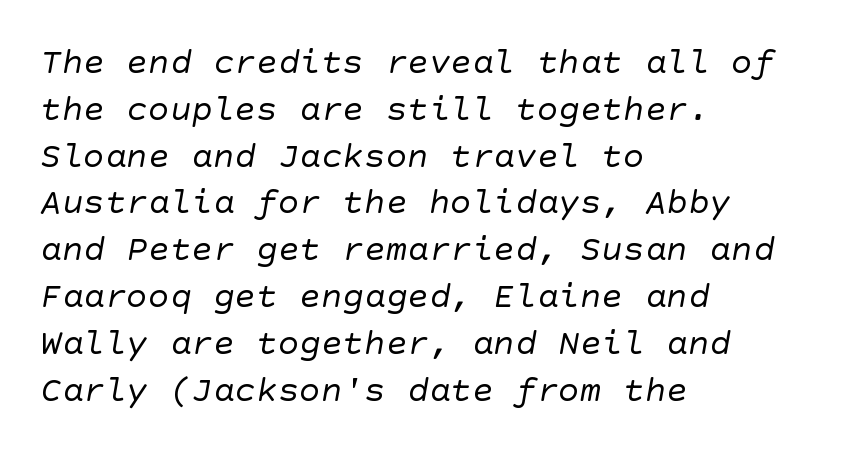
No extra ink here — the face is not bold. The typeface chosen for these lines omits serifs. A typesetter would call this leading conventional body-copy spacing. Horizontal alignment here is leftward, the default for most running prose.
